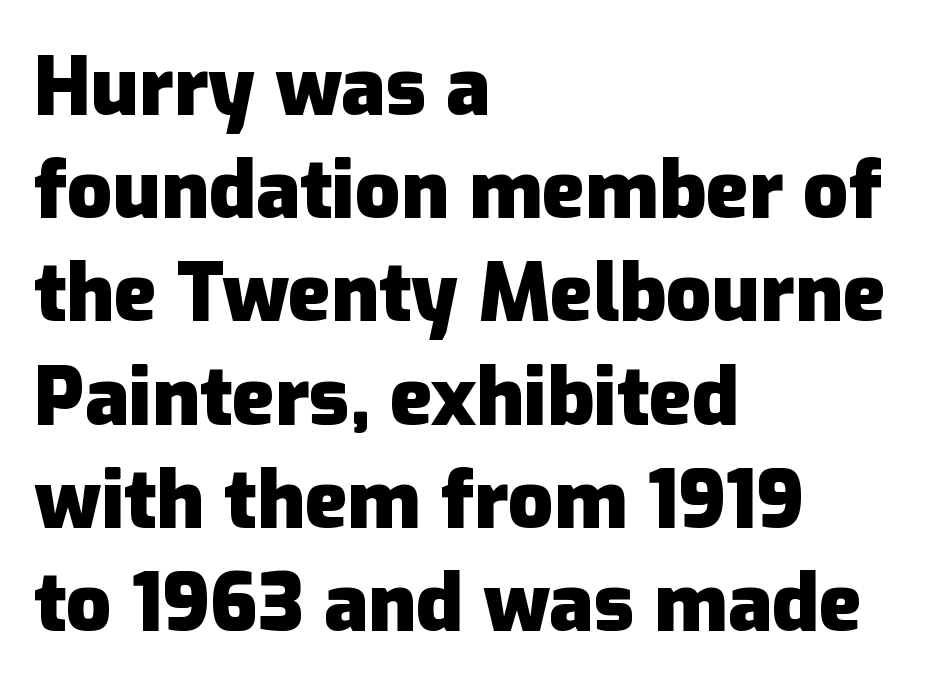
The vertical gap from one line to the next is medium. Where is the straight margin? On the left. Note the varied advance widths — an 'i' is clearly narrower than an 'm'. How heavy is the stroke? Heavy — this is a bold. The passage shown is typeset with a sans-serif family.
